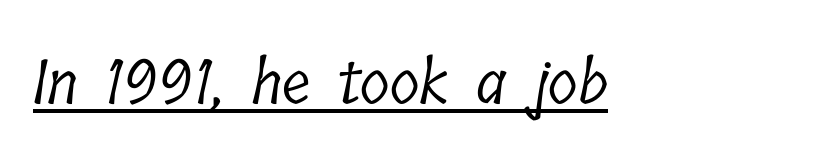
Is the letter spacing exaggerated? No — it looks like the ordinary default. The lettering is marked with a stroke running underneath it. In terms of letterform style, serifs are clearly present. Heft: none added — not bold. Is this a fixed-width face? No — the glyphs have proportional, varying widths.
